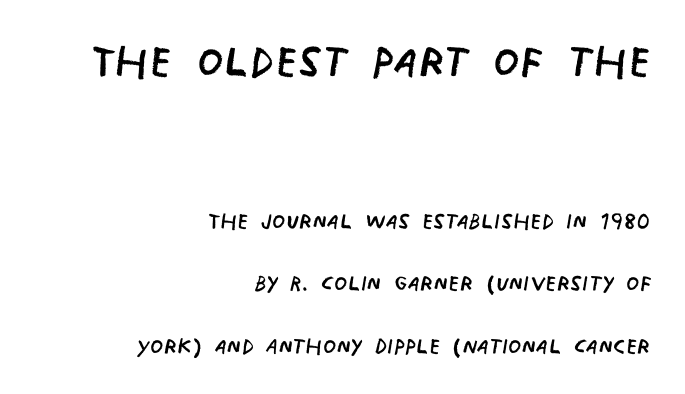
{"serif": "no", "bold": "no", "weight": "regular", "width": "condensed", "stroke_contrast": "low", "x_height": "large", "monospaced": "no", "underline": "no", "align": "right", "line_spacing": "loose", "line_spacing_ratio": 2.08, "letter_spacing": "normal", "letter_spacing_em": 0.0, "larger_block": "first", "size_ratio": 2.0, "glyph_px": 60}
